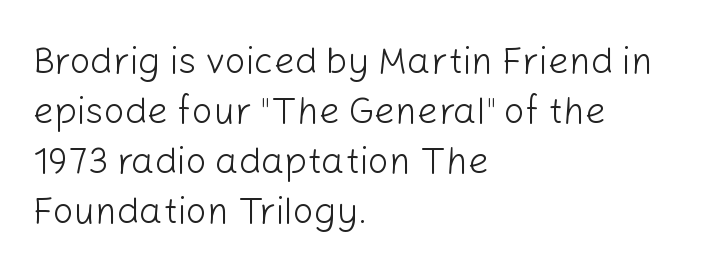
{"serif": "no", "italic": "no", "bold": "no", "weight": "light", "width": "normal", "stroke_contrast": "low", "x_height": "medium", "monospaced": "no", "underline": "no", "align": "left", "line_spacing": "normal", "line_spacing_ratio": 1.35, "letter_spacing": "normal", "letter_spacing_em": 0.0, "glyph_px": 37}
